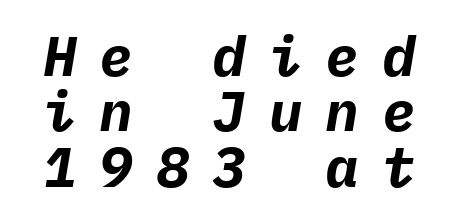
The image shows 56 px bold type, italic (leaning right), monospaced; set tight line spacing (0.99x), unusually wide letter spacing (+0.41 em), not underlined; low stroke contrast and a medium x-height.
